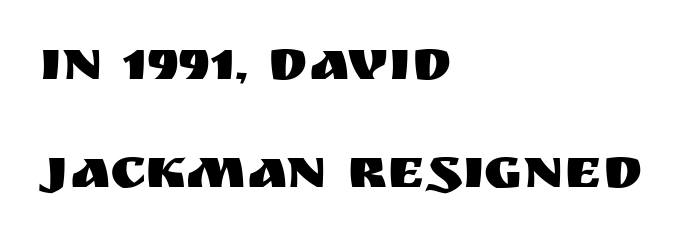
The image shows 57 px sans-serif type, upright; set left-aligned, line spacing 1.89x, normal letter spacing, not underlined; medium stroke contrast and a large x-height.
